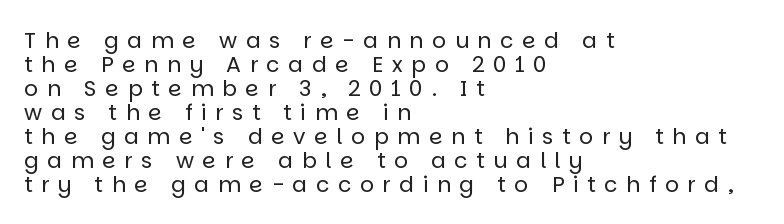
Heft: none added — not bold. You could only call the tracking loose — the letters float apart. Words float on clear page, feet unadorned. Quick note: interline space is minimal.
